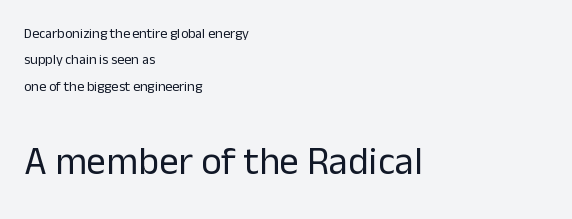
The image shows 39 px regular-weight sans-serif type, upright; set left-aligned, line spacing 1.89x, normal letter spacing, not underlined; the second (bottom) block is 2.79x larger; low stroke contrast and a medium x-height.
